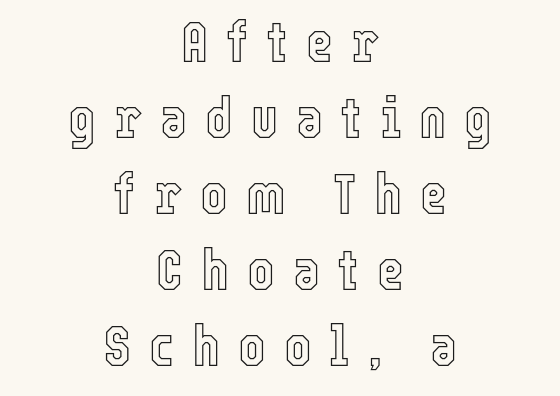
Q: Is the text italic (slanted)? A: No, it is upright.
Q: Is the text underlined? A: No.
Q: How is the paragraph aligned? A: Centered.
Q: Is the spacing between letters normal or unusually wide? A: Unusually wide.
Q: Is the spacing between lines tight, normal or loose? A: Normal.
Q: Width (condensed, normal, or wide)? A: Condensed.
Q: x-height? A: Medium.
Q: Monospaced? A: No.
